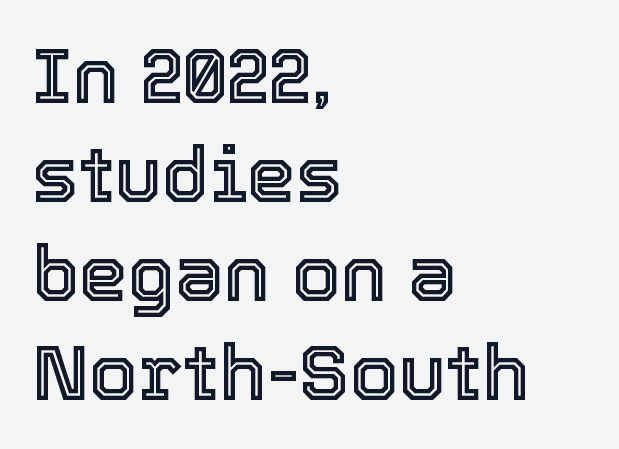
The image shows 78 px text type, upright; set left-aligned, normal line spacing (1.27x), normal letter spacing, not underlined; a medium x-height.
